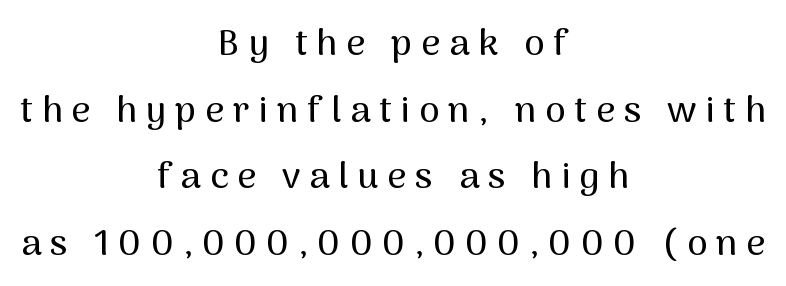
{"serif": "no", "italic": "no", "width": "normal", "stroke_contrast": "medium", "x_height": "medium", "monospaced": "no", "underline": "no", "align": "center", "line_spacing_ratio": 1.8, "letter_spacing": "wide", "letter_spacing_em": 0.24, "glyph_px": 37}
